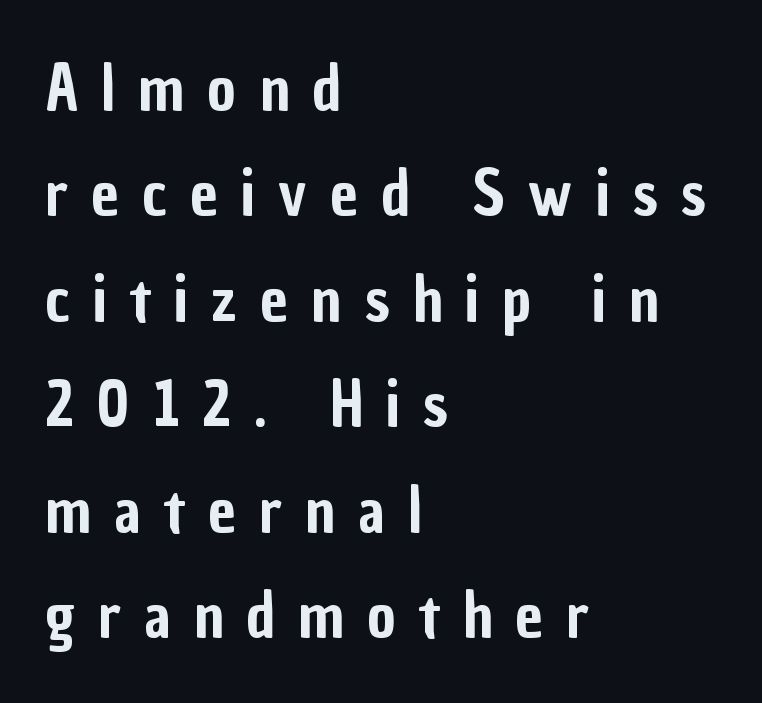
The image shows 62 px condensed sans-serif type, upright; set left-aligned, normal line spacing (1.7x), unusually wide letter spacing (+0.37 em), not underlined; low stroke contrast and a medium x-height.
